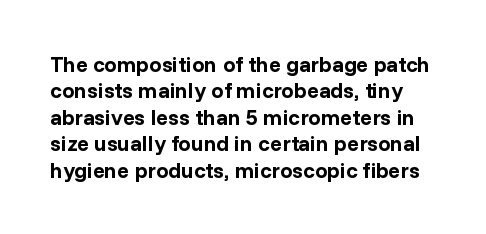
The passage shown is not underscored anywhere. The type is set solid horizontally, with unmodified tracking. Ascenders rise straight up at ninety degrees. Plenty of ink on the page — the face is bold.
